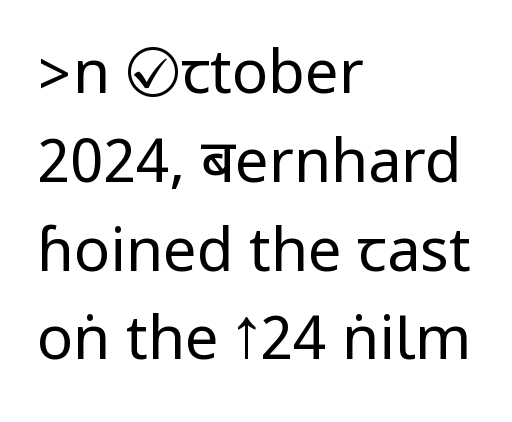
{"serif": "no", "italic": "no", "bold": "no", "weight": "regular", "width": "condensed", "stroke_contrast": "low", "underline": "no", "align": "left", "line_spacing": "normal", "line_spacing_ratio": 1.48, "letter_spacing": "normal", "letter_spacing_em": 0.0, "glyph_px": 60}
